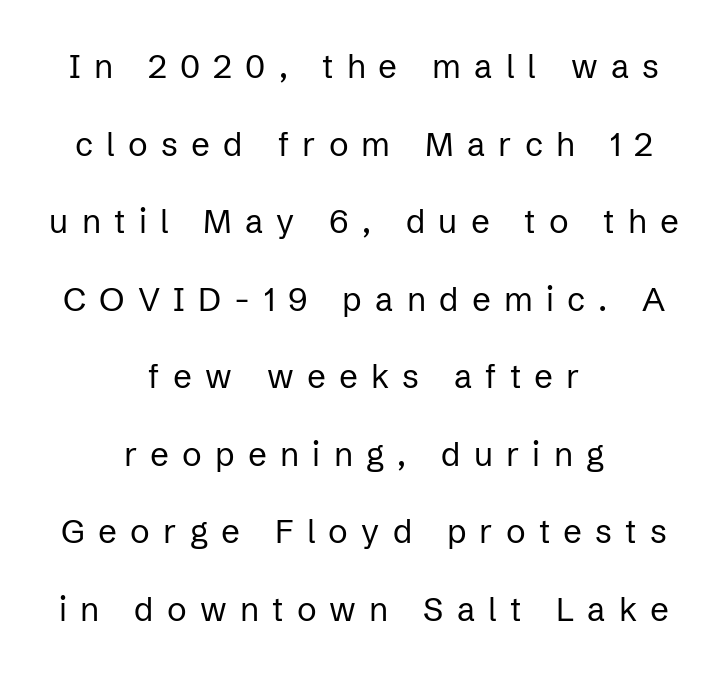
The type is letterspaced generously, with wide tracking. Quick note: interline space is abundant. Each letter keeps its own natural width here, so spacing adapts to shape. Does the type have serifs? No, each stem ends abruptly. The font is comparable to plain body text, perhaps lighter.
